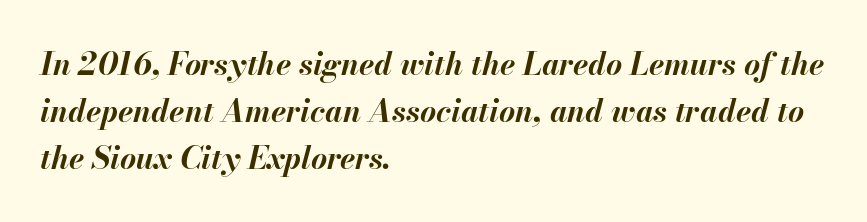
{"italic": "yes", "lean": "right", "slant_degrees": 13, "bold": "yes", "weight": "bold", "width": "normal", "stroke_contrast": "medium", "x_height": "small", "monospaced": "no", "underline": "no", "align": "left", "line_spacing": "normal", "line_spacing_ratio": 1.51, "letter_spacing": "normal", "letter_spacing_em": 0.0, "glyph_px": 31}
